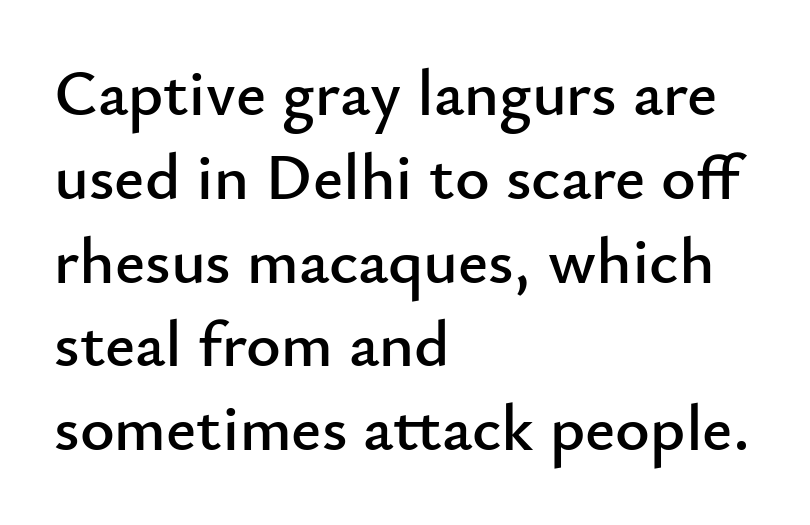
The image shows 66 px sans-serif type, upright; set left-aligned, normal line spacing (1.27x), normal letter spacing, not underlined; low stroke contrast and a small x-height.
